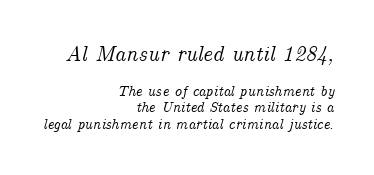
Q: Is the text italic (slanted)? A: Yes, it leans right by about 14 degrees.
Q: Is the text underlined? A: No.
Q: How is the paragraph aligned? A: Right-aligned.
Q: Is the spacing between letters normal or unusually wide? A: Normal.
Q: Is the spacing between lines tight, normal or loose? A: Tight.
Q: Which block of text is set in a larger size, the first (top) or the second (bottom)? A: The first (top) one.
